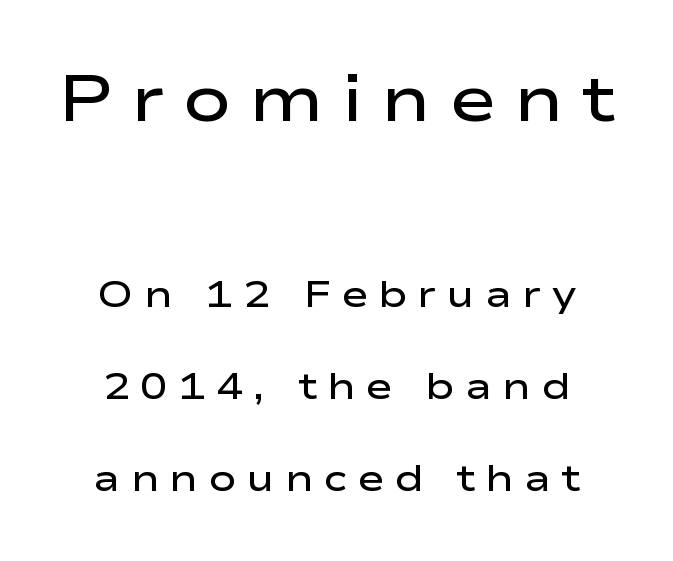
The image shows 65 px semibold, wide sans-serif type, upright; set loose line spacing (2.49x), unusually wide letter spacing (+0.27 em), not underlined; the first (top) block is 1.76x larger; low stroke contrast and a medium x-height.
